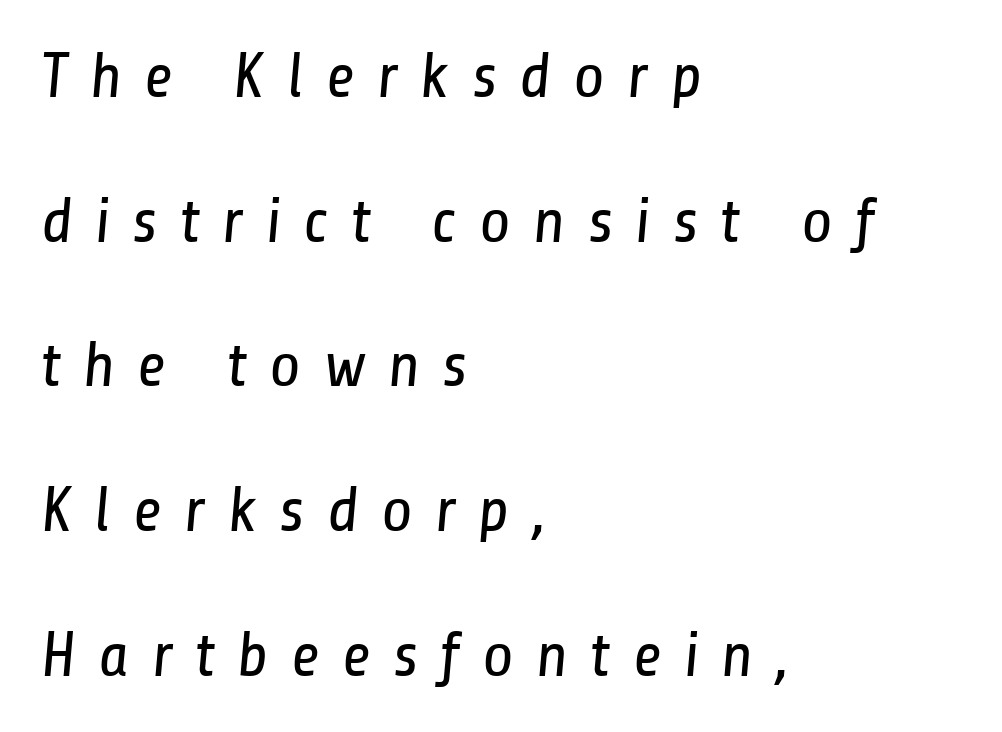
Widely set lines give the paragraph a tall, airy silhouette. Horizontal alignment here is leftward, the default for most running prose. The strip under each line holds only bare page. Serif or sans? Sans — the stroke terminals are bare. Honestly, the letter spacing is so wide it's the main thing you notice.
